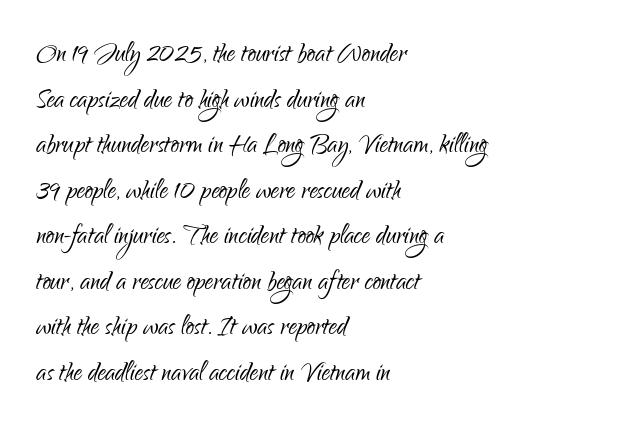
Q: Is the text bold? A: No.
Q: Is the text italic (slanted)? A: Yes.
Q: Is the typeface a serif or a sans-serif typeface? A: Sans-serif.
Q: Is the text underlined? A: No.
Q: How is the paragraph aligned? A: Left-aligned.
Q: Is the spacing between letters normal or unusually wide? A: Normal.
Q: Is the spacing between lines tight, normal or loose? A: Normal.
Q: Width (condensed, normal, or wide)? A: Condensed.
Q: Stroke contrast? A: Low.
Q: x-height? A: Small.
Q: Monospaced? A: No.
